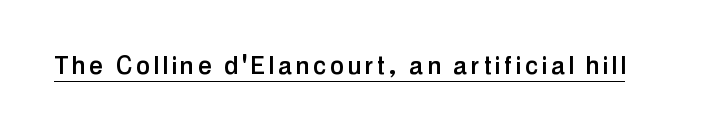
{"serif": "no", "italic": "no", "width": "condensed", "stroke_contrast": "low", "x_height": "medium", "monospaced": "no", "underline": "yes", "glyph_px": 31}
